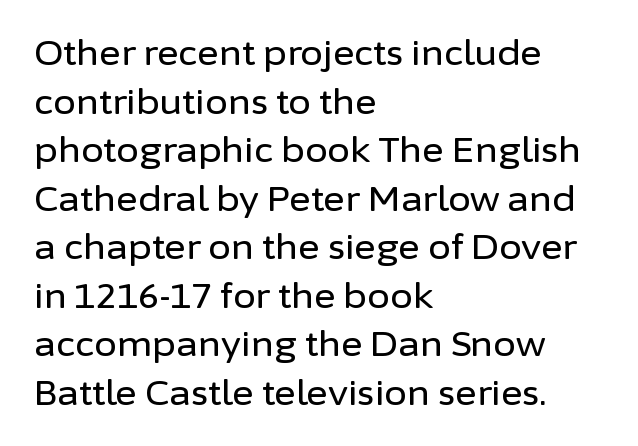
Q: Is the text italic (slanted)? A: No, it is upright.
Q: Is the typeface a serif or a sans-serif typeface? A: Sans-serif.
Q: Is the text underlined? A: No.
Q: How is the paragraph aligned? A: Left-aligned.
Q: Is the spacing between letters normal or unusually wide? A: Normal.
Q: Is the spacing between lines tight, normal or loose? A: Normal.
Q: Width (condensed, normal, or wide)? A: Normal.
Q: Stroke contrast? A: Low.
Q: x-height? A: Medium.
Q: Monospaced? A: No.
